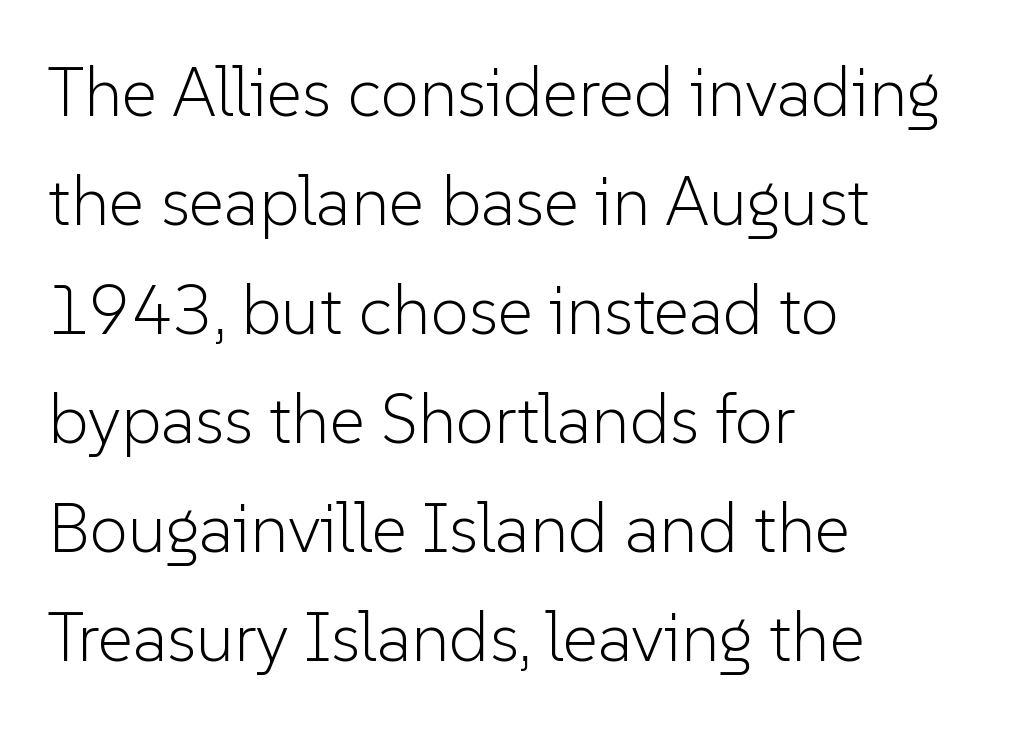
Q: Is the text bold? A: No.
Q: Is the text italic (slanted)? A: No, it is upright.
Q: Is the typeface a serif or a sans-serif typeface? A: Sans-serif.
Q: Is the text underlined? A: No.
Q: How is the paragraph aligned? A: Left-aligned.
Q: Is the spacing between letters normal or unusually wide? A: Normal.
Q: Is the spacing between lines tight, normal or loose? A: Normal.
Q: Width (condensed, normal, or wide)? A: Normal.
Q: Stroke contrast? A: Low.
Q: x-height? A: Medium.
Q: Monospaced? A: No.
